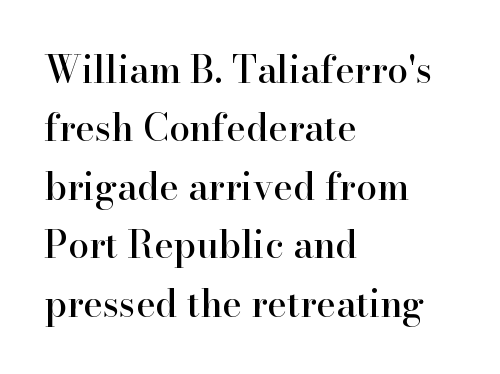
{"serif": "yes", "italic": "no", "width": "normal", "stroke_contrast": "high", "x_height": "small", "monospaced": "no", "underline": "no", "align": "left", "line_spacing": "normal", "line_spacing_ratio": 1.58, "letter_spacing": "normal", "letter_spacing_em": 0.0, "glyph_px": 37}
